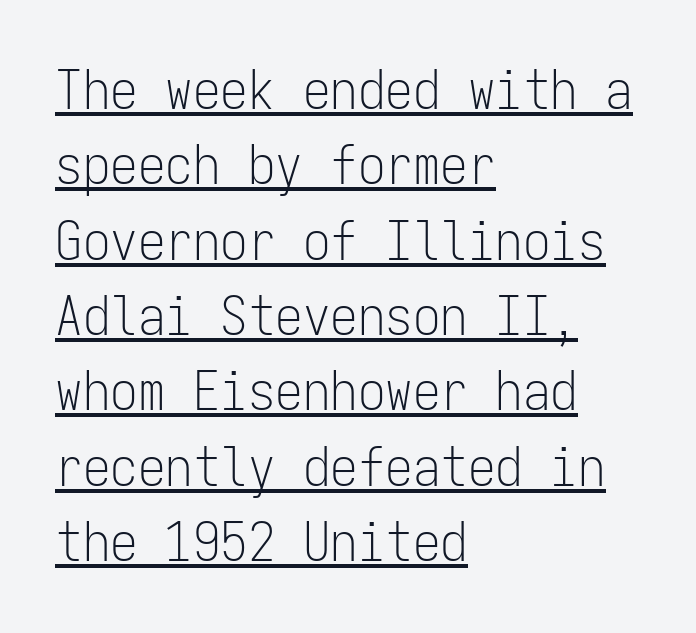
The letters stand upright; this is a roman face. Check where the strokes stop: nothing finishes them off — pure sans. If you drew a ruler down the left edge, every line would touch it. Compared with typical paragraphs, the rows here are spaced about the same.
